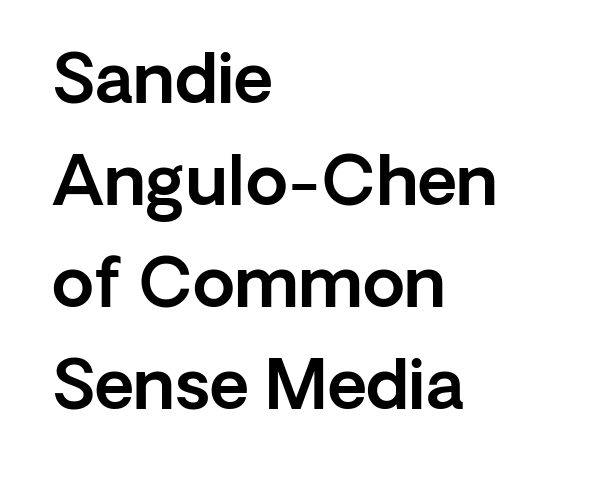
Q: Is the text italic (slanted)? A: No, it is upright.
Q: Is the typeface a serif or a sans-serif typeface? A: Sans-serif.
Q: Is the text underlined? A: No.
Q: How is the paragraph aligned? A: Left-aligned.
Q: Is the spacing between letters normal or unusually wide? A: Normal.
Q: Is the spacing between lines tight, normal or loose? A: Normal.
Q: Width (condensed, normal, or wide)? A: Normal.
Q: x-height? A: Medium.
Q: Monospaced? A: No.
